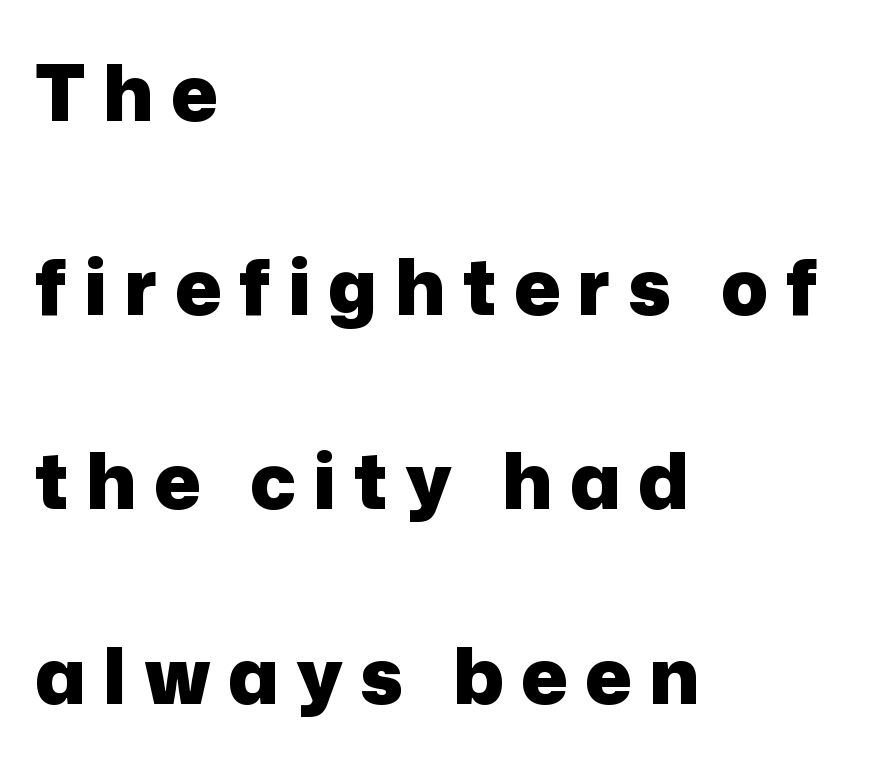
The image shows 78 px heavy sans-serif type, upright; set left-aligned, loose line spacing (2.49x), unusually wide letter spacing (+0.22 em), not underlined; low stroke contrast and a medium x-height.
